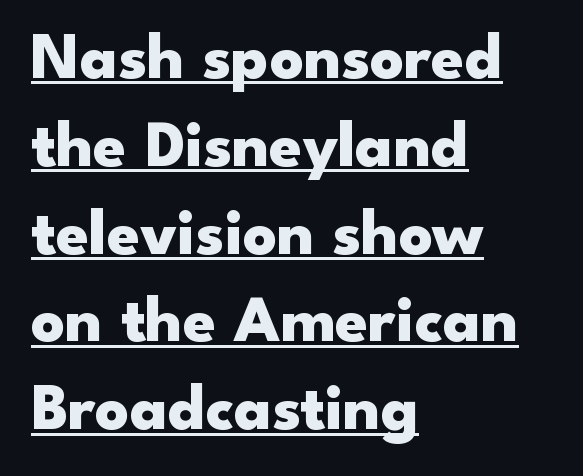
Q: Is the text bold? A: Yes.
Q: Is the text italic (slanted)? A: No, it is upright.
Q: Is the typeface a serif or a sans-serif typeface? A: Sans-serif.
Q: Is the text underlined? A: Yes.
Q: How is the paragraph aligned? A: Left-aligned.
Q: Is the spacing between letters normal or unusually wide? A: Normal.
Q: Is the spacing between lines tight, normal or loose? A: Normal.
Q: Width (condensed, normal, or wide)? A: Wide.
Q: Stroke contrast? A: Low.
Q: x-height? A: Small.
Q: Monospaced? A: No.
